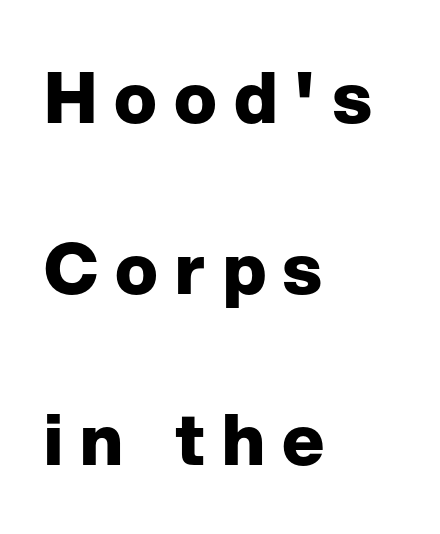
Q: Is the text bold? A: Yes.
Q: Is the text italic (slanted)? A: No, it is upright.
Q: Is the typeface a serif or a sans-serif typeface? A: Sans-serif.
Q: Is the text underlined? A: No.
Q: How is the paragraph aligned? A: Left-aligned.
Q: Is the spacing between letters normal or unusually wide? A: Unusually wide.
Q: Is the spacing between lines tight, normal or loose? A: Loose.
Q: Width (condensed, normal, or wide)? A: Normal.
Q: Stroke contrast? A: Low.
Q: x-height? A: Medium.
Q: Monospaced? A: No.
